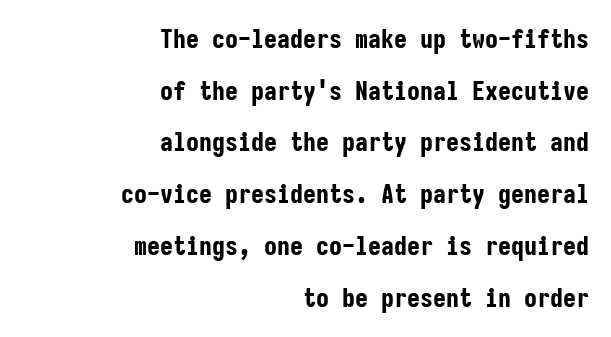
Q: Is the text bold? A: Yes.
Q: Is the text italic (slanted)? A: No, it is upright.
Q: Is the text underlined? A: No.
Q: How is the paragraph aligned? A: Right-aligned.
Q: Is the spacing between letters normal or unusually wide? A: Normal.
Q: Is the spacing between lines tight, normal or loose? A: Loose.
